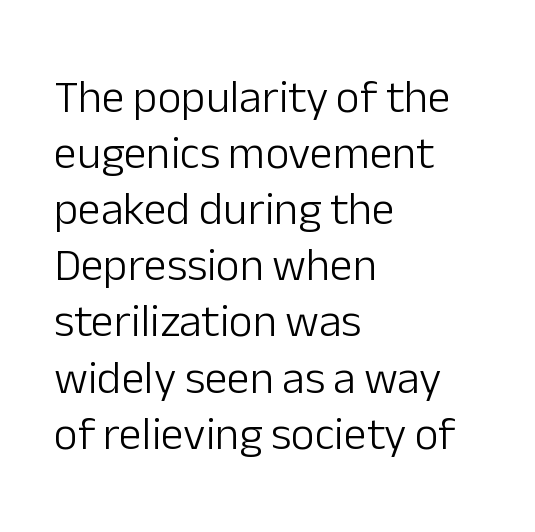
The image shows 46 px light sans-serif type, upright; set left-aligned, line spacing 1.22x, normal letter spacing, not underlined; low stroke contrast and a medium x-height.
